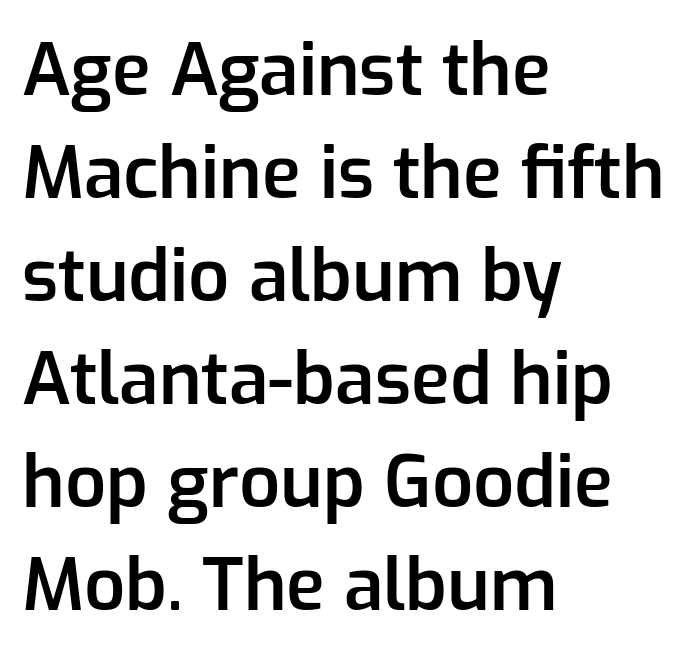
The image shows 72 px semibold sans-serif type, upright; set left-aligned, normal line spacing (1.43x), normal letter spacing, not underlined; low stroke contrast and a medium x-height.
